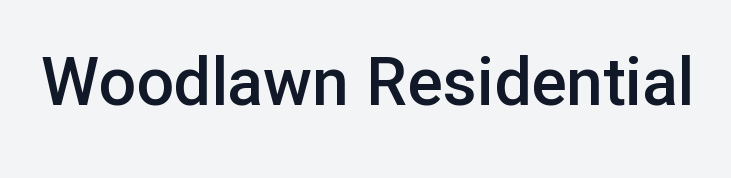
{"serif": "no", "italic": "no", "bold": "semi", "weight": "semibold", "width": "normal", "stroke_contrast": "low", "x_height": "medium", "monospaced": "no", "underline": "no", "letter_spacing": "normal", "letter_spacing_em": 0.0, "glyph_px": 66}
